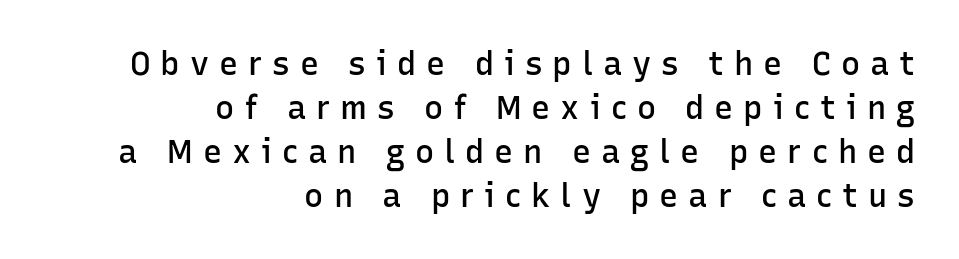
The image shows 32 px semibold sans-serif type, upright; set right-aligned, normal line spacing (1.37x), unusually wide letter spacing (+0.31 em), not underlined; low stroke contrast and a medium x-height.
